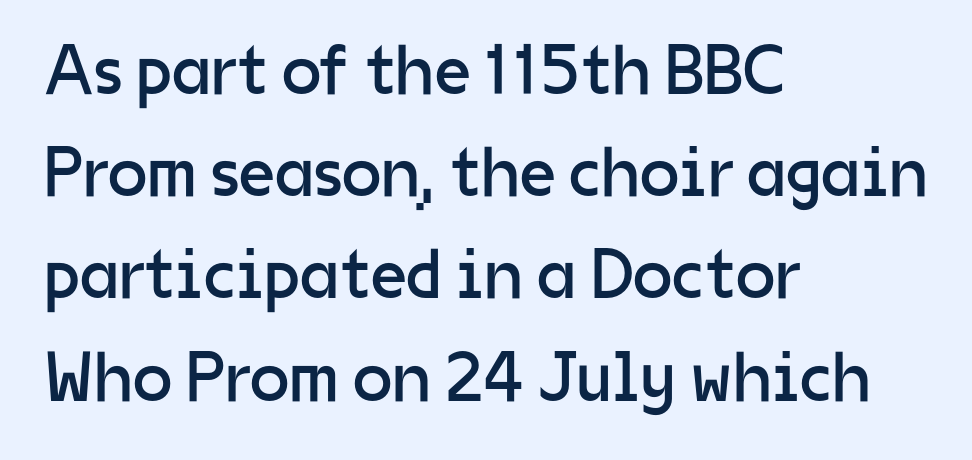
{"serif": "no", "italic": "no", "bold": "no", "weight": "regular", "width": "normal", "stroke_contrast": "low", "x_height": "medium", "monospaced": "no", "underline": "no", "align": "left", "line_spacing": "normal", "line_spacing_ratio": 1.44, "letter_spacing": "normal", "letter_spacing_em": 0.0, "glyph_px": 71}
